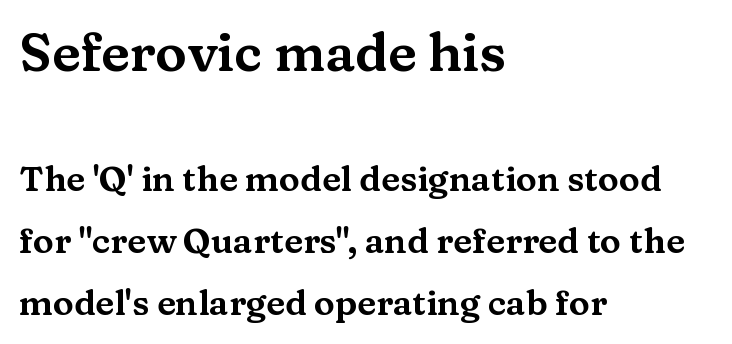
Spacing verdict: proportional, widths tailored to each character. The glyphs in this specimen are seriffed. The zone under the glyphs is completely vacant. Alignment: flush left. Rendered with straight, roman letterforms.
